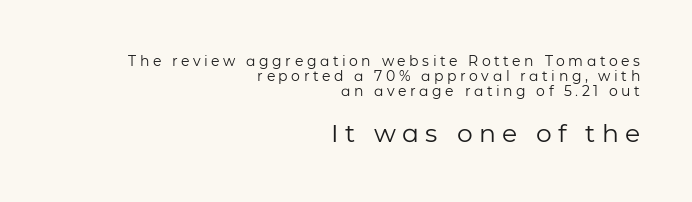
{"italic": "no", "bold": "no", "underline": "no", "align": "right", "line_spacing": "tight", "line_spacing_ratio": 1.08, "letter_spacing": "wide", "letter_spacing_em": 0.25, "larger_block": "second", "size_ratio": 1.79, "glyph_px": 25}
